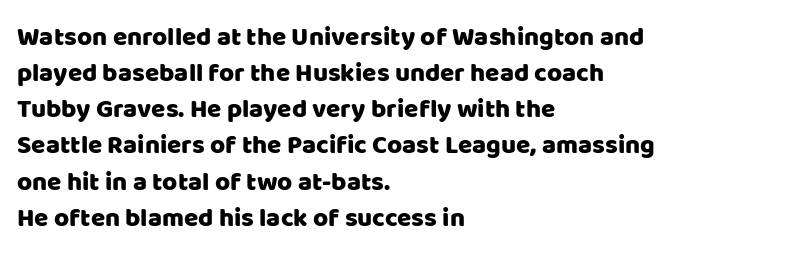
The image shows 26 px text type, upright; set left-aligned, normal line spacing (1.39x), normal letter spacing, not underlined.
